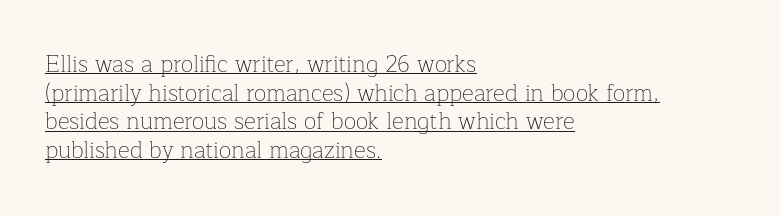
You could call the tracking neutral — neither tight nor loose. Does the lettering tilt? It doesn't — this is upright. Weight: regular or lighter. Reading down the block, your eye returns to a fixed left position each line. The glyphs are accompanied by a horizontal stroke just below them. Reading down the column, the eye jumps a familiar distance to each next line.
